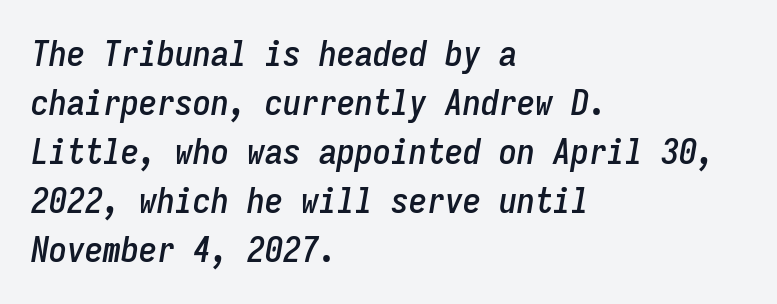
Clear beneath every line of the passage. This sample has the even, mechanical cadence of fixed-width lettering. Slant detected: the letters are inclined. You could call the tracking neutral — neither tight nor loose. Caption: multi-line text, flush left, ragged right. Evenly set lines give the paragraph a standard silhouette.
